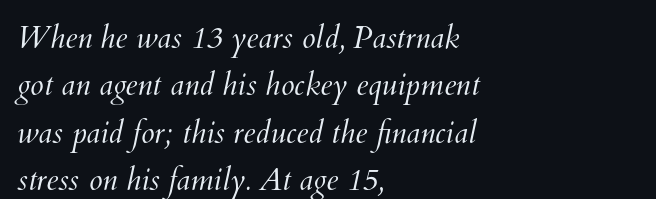
The image shows 31 px light type; set left-aligned, normal line spacing (1.53x), normal letter spacing, not underlined; medium stroke contrast and a small x-height.
